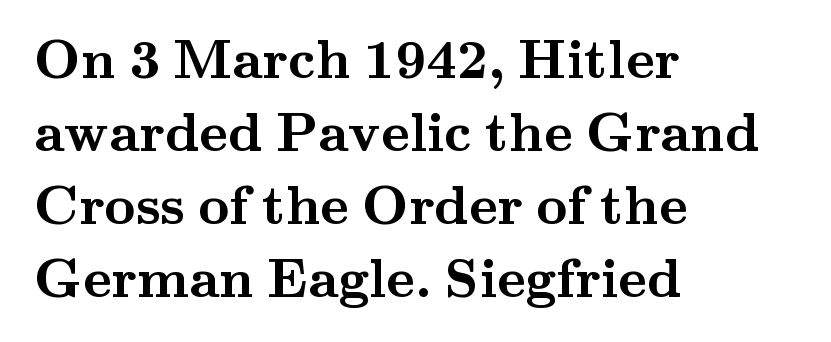
The image shows 54 px semibold, wide serif type, upright; set left-aligned, normal line spacing (1.35x), normal letter spacing, not underlined; medium stroke contrast and a small x-height.
